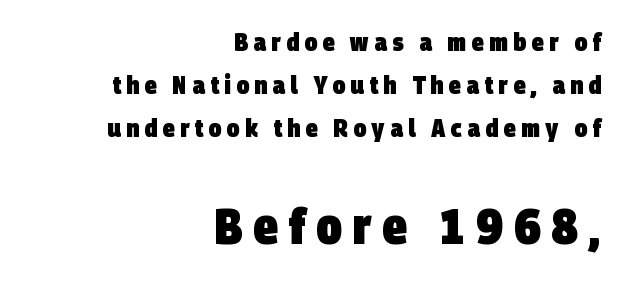
{"serif": "no", "bold": "yes", "weight": "heavy", "width": "condensed", "stroke_contrast": "low", "x_height": "large", "monospaced": "no", "underline": "no", "align": "right", "line_spacing_ratio": 1.72, "letter_spacing": "wide", "letter_spacing_em": 0.21, "larger_block": "second", "size_ratio": 2.0, "glyph_px": 50}
